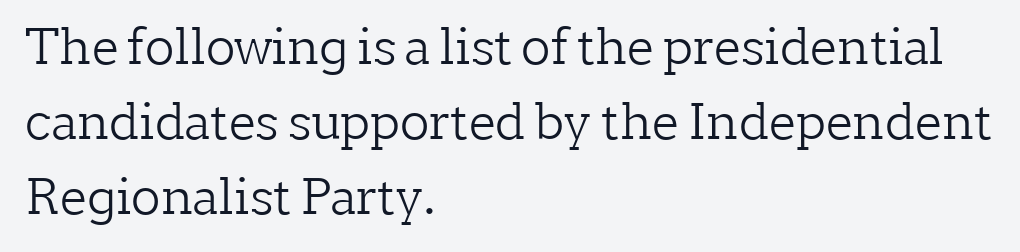
Q: Is the text bold? A: No.
Q: Is the text italic (slanted)? A: No, it is upright.
Q: Is the typeface a serif or a sans-serif typeface? A: Serif.
Q: Is the text underlined? A: No.
Q: How is the paragraph aligned? A: Left-aligned.
Q: Is the spacing between letters normal or unusually wide? A: Normal.
Q: Is the spacing between lines tight, normal or loose? A: Normal.
Q: Width (condensed, normal, or wide)? A: Normal.
Q: Stroke contrast? A: Low.
Q: x-height? A: Medium.
Q: Monospaced? A: No.
